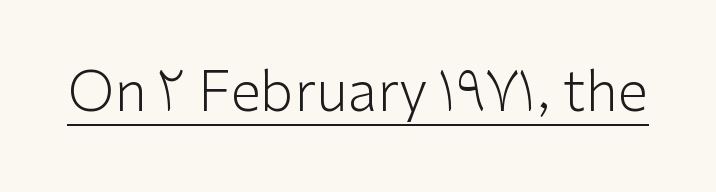
Q: Is the text bold? A: No.
Q: Is the text italic (slanted)? A: No, it is upright.
Q: Is the typeface a serif or a sans-serif typeface? A: Sans-serif.
Q: Is the text underlined? A: Yes.
Q: Is the spacing between letters normal or unusually wide? A: Normal.
Q: Width (condensed, normal, or wide)? A: Normal.
Q: Stroke contrast? A: Low.
Q: x-height? A: Medium.
Q: Monospaced? A: No.
